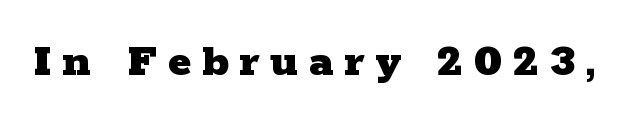
The image shows 49 px heavy, wide serif type, upright; set unusually wide letter spacing (+0.22 em), not underlined; low stroke contrast and a medium x-height.
